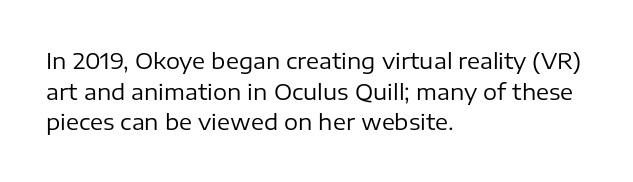
The image shows 22 px text type, upright; set left-aligned, normal line spacing (1.39x), normal letter spacing, not underlined.
